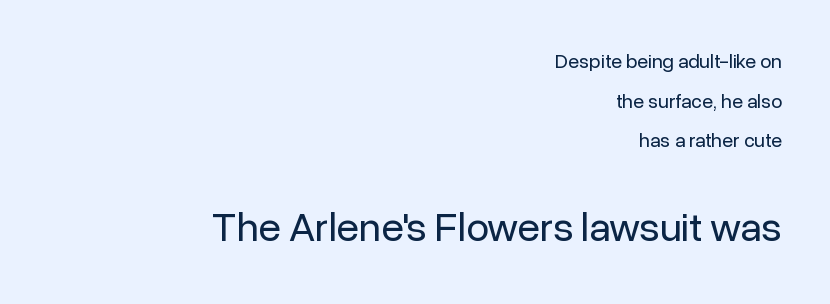
The image shows 41 px regular-weight sans-serif type, upright; set right-aligned, loose line spacing (1.98x), normal letter spacing, not underlined; the second (bottom) block is 2.05x larger; low stroke contrast and a medium x-height.
